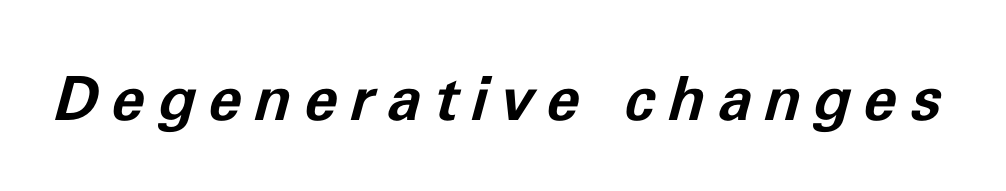
The image shows 61 px bold type, italic (leaning right); set unusually wide letter spacing (+0.21 em), not underlined; low stroke contrast and a medium x-height.
